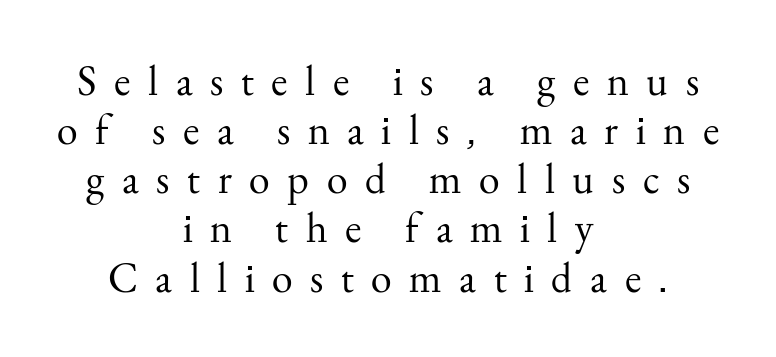
The image shows 42 px regular-weight serif type, upright; set centered, line spacing 1.17x, unusually wide letter spacing (+0.42 em), not underlined; medium stroke contrast and a small x-height.
